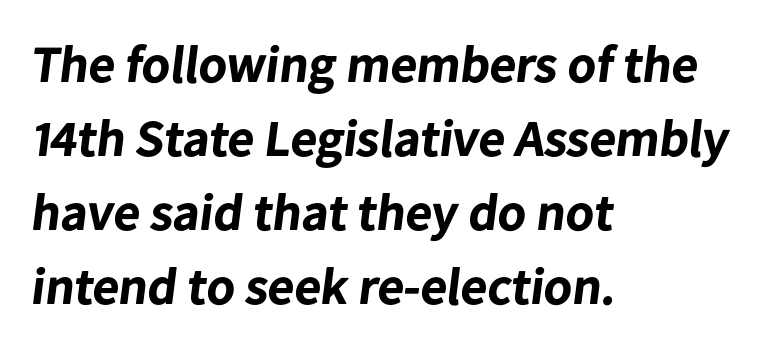
This is sans-serif lettering, the kind often seen on screens and signage. Vertical spacing — default. These words are printed bold, with thick strokes throughout. Nothing unusual about the tracking: characters are spaced as the font intends.
